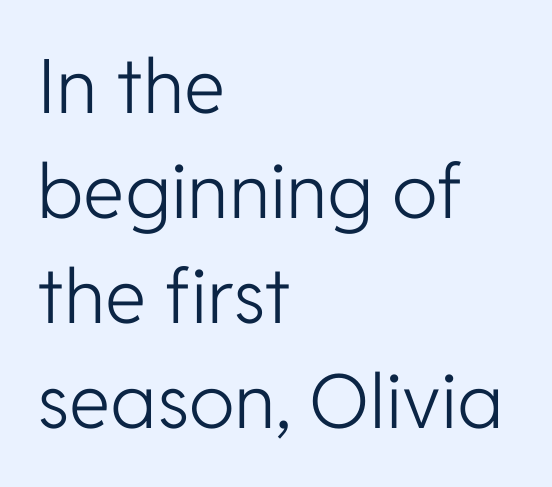
Q: Is the text bold? A: No.
Q: Is the text italic (slanted)? A: No, it is upright.
Q: Is the typeface a serif or a sans-serif typeface? A: Sans-serif.
Q: Is the text underlined? A: No.
Q: How is the paragraph aligned? A: Left-aligned.
Q: Is the spacing between letters normal or unusually wide? A: Normal.
Q: Is the spacing between lines tight, normal or loose? A: Normal.
Q: Width (condensed, normal, or wide)? A: Normal.
Q: Stroke contrast? A: Low.
Q: x-height? A: Medium.
Q: Monospaced? A: No.
